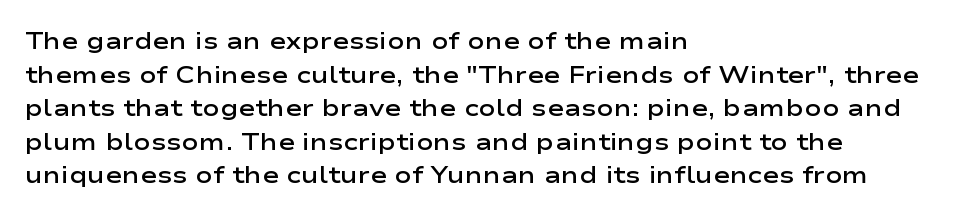
Is there any slant? The stems are plumb. Decoration check: the copy has no underline. Nothing unusual about the tracking: characters are spaced as the font intends. What weight is shown? A semibold, between regular and bold. The setting favours the left margin, as ordinary paragraphs usually do.
